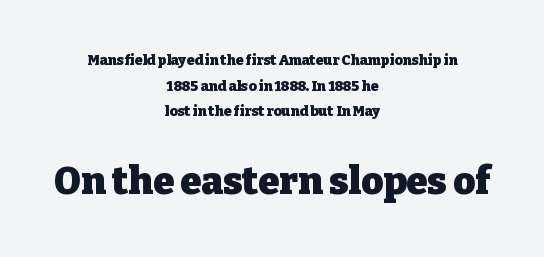
Q: Is the text bold? A: Yes.
Q: Is the text italic (slanted)? A: No, it is upright.
Q: Is the typeface a serif or a sans-serif typeface? A: Serif.
Q: Is the text underlined? A: No.
Q: How is the paragraph aligned? A: Centered.
Q: Is the spacing between letters normal or unusually wide? A: Normal.
Q: Which block of text is set in a larger size, the first (top) or the second (bottom)? A: The second (bottom) one.
Q: Width (condensed, normal, or wide)? A: Normal.
Q: Stroke contrast? A: Low.
Q: x-height? A: Medium.
Q: Monospaced? A: No.
